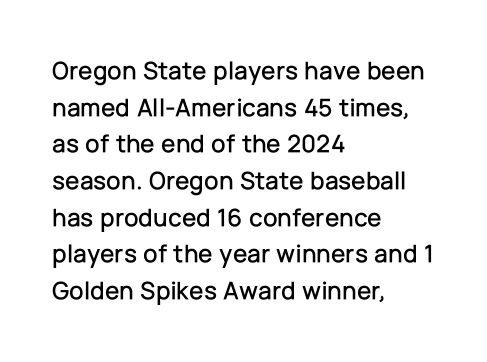
Q: Is the text italic (slanted)? A: No, it is upright.
Q: Is the text underlined? A: No.
Q: How is the paragraph aligned? A: Left-aligned.
Q: Is the spacing between letters normal or unusually wide? A: Normal.
Q: Is the spacing between lines tight, normal or loose? A: Normal.
